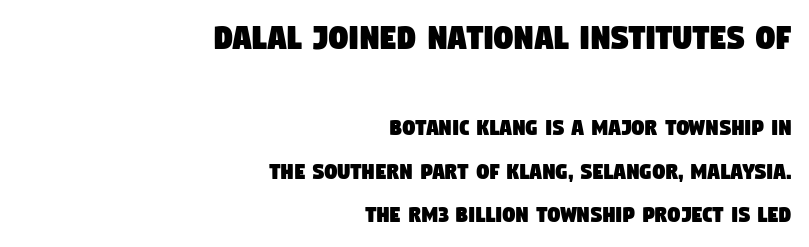
The image shows 38 px condensed sans-serif type; set right-aligned, line spacing 1.75x, normal letter spacing, not underlined; the first (top) block is 1.52x larger; low stroke contrast and a large x-height.
